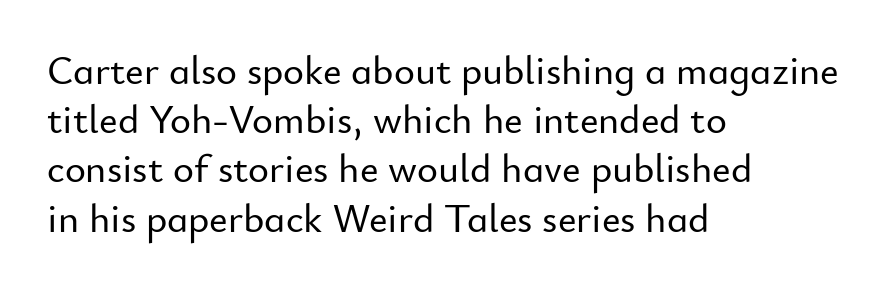
Q: Is the text italic (slanted)? A: No, it is upright.
Q: Is the typeface a serif or a sans-serif typeface? A: Sans-serif.
Q: Is the text underlined? A: No.
Q: How is the paragraph aligned? A: Left-aligned.
Q: Is the spacing between letters normal or unusually wide? A: Normal.
Q: Width (condensed, normal, or wide)? A: Normal.
Q: Stroke contrast? A: Low.
Q: x-height? A: Small.
Q: Monospaced? A: No.
